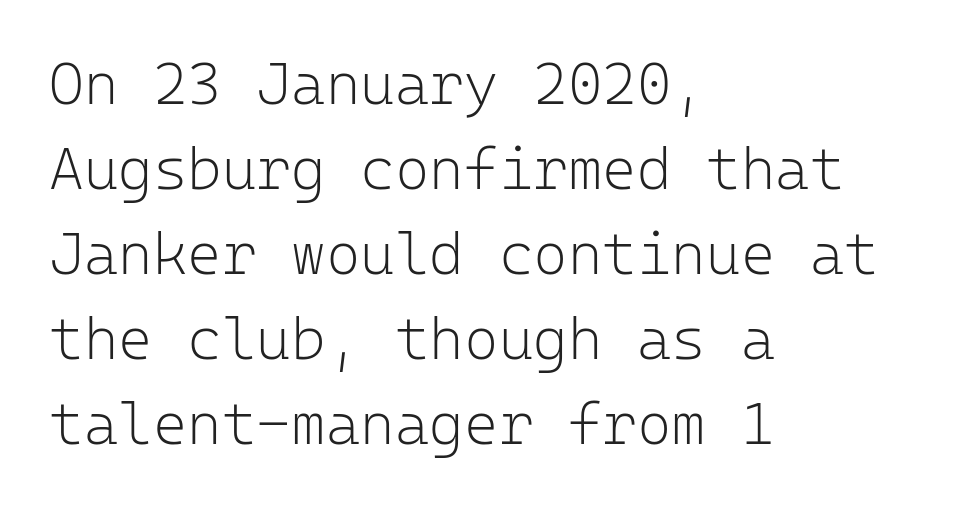
A student would call this left alignment; a typographer would say flush left, rag right. The letterforms sit at book weight or below. Ordinary non-slanted type is in use. The tracking reads as untouched default to a designer's eye. These lines are rendered in a fixed-pitch font. Examine the stroke ends and you'll find no serifs.
